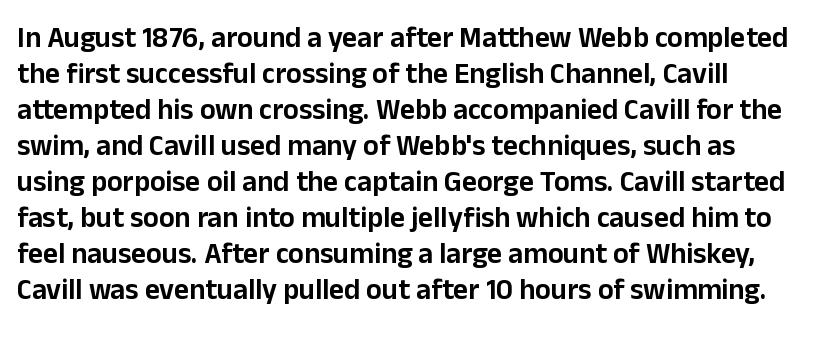
Q: Is the text italic (slanted)? A: No, it is upright.
Q: Is the typeface a serif or a sans-serif typeface? A: Sans-serif.
Q: Is the text underlined? A: No.
Q: Is the spacing between letters normal or unusually wide? A: Normal.
Q: Width (condensed, normal, or wide)? A: Normal.
Q: Stroke contrast? A: Low.
Q: x-height? A: Medium.
Q: Monospaced? A: No.
